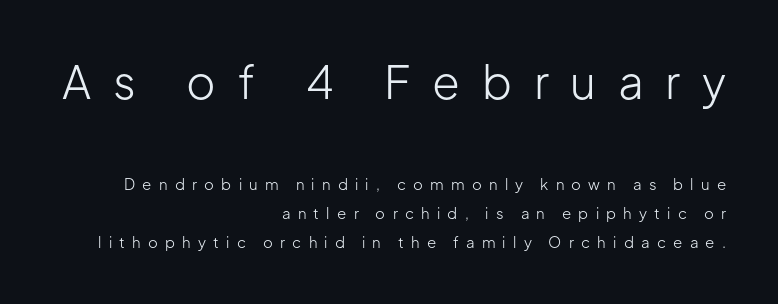
The space between consecutive lines is lavish. Each letter keeps its own natural width here, so spacing adapts to shape. This is the regular roman posture of the typeface. The compositor pushed each line to the right boundary. In terms of letterform style, serifs are entirely absent. The string is rendered with underlining switched off.
